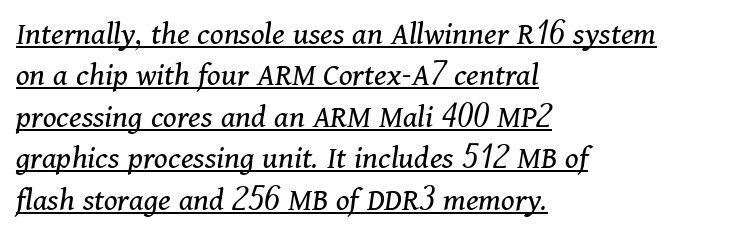
{"serif": "yes", "italic": "yes", "lean": "right", "slant_degrees": 11, "bold": "no", "weight": "regular", "width": "normal", "stroke_contrast": "medium", "x_height": "medium", "monospaced": "no", "underline": "yes", "align": "left", "line_spacing_ratio": 1.22, "letter_spacing": "normal", "letter_spacing_em": 0.0, "glyph_px": 34}
